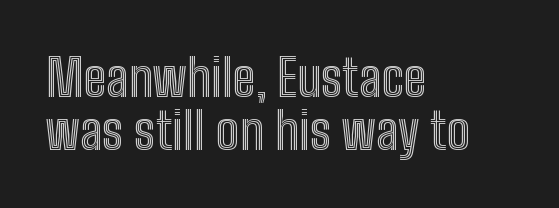
The image shows 51 px condensed type, upright; set left-aligned, tight line spacing (1.04x), normal letter spacing, not underlined; a medium x-height.
